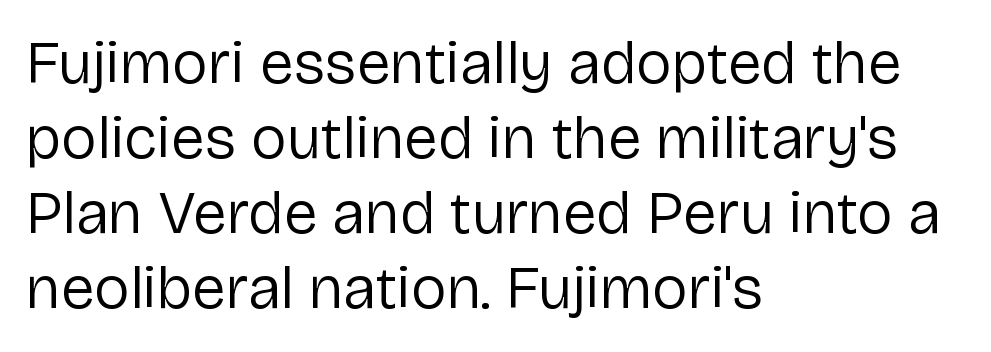
The image shows 61 px regular-weight sans-serif type, upright; set left-aligned, line spacing 1.23x, normal letter spacing, not underlined; low stroke contrast and a medium x-height.
